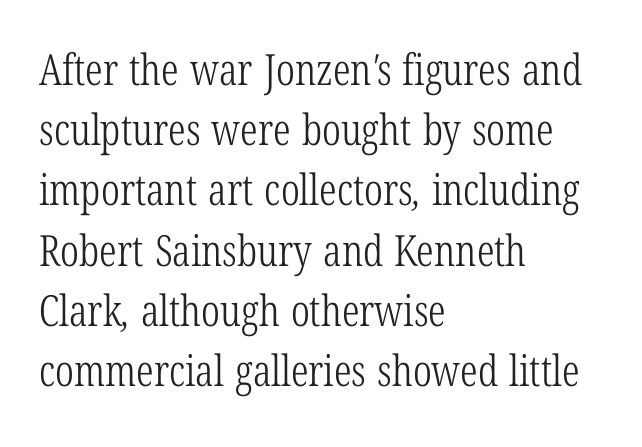
The image shows 43 px light, condensed serif type; set left-aligned, normal line spacing (1.4x), normal letter spacing, not underlined; low stroke contrast and a medium x-height.
